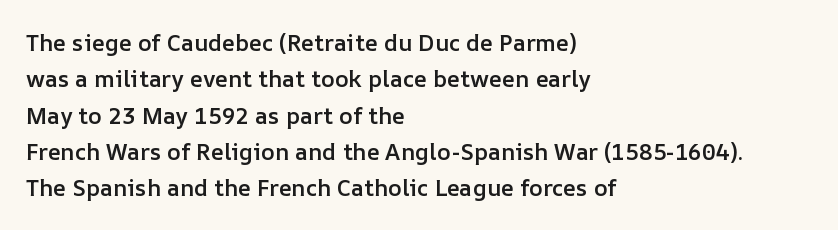
The paragraph shown leans on its left margin. Baseline-to-baseline distance is the conventional proportion of letter height. Check under the words: just untouched page. How are the letters spaced? Ordinarily, with no added tracking.
